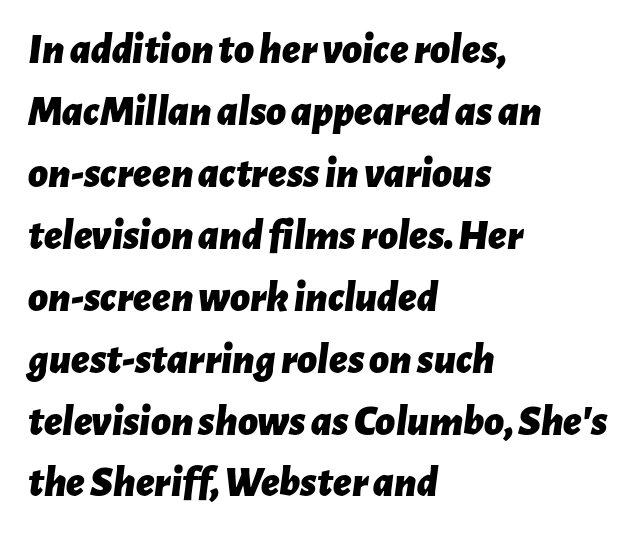
The image shows 43 px bold type, italic (leaning right); set left-aligned, normal line spacing (1.44x), normal letter spacing, not underlined; low stroke contrast and a medium x-height.
